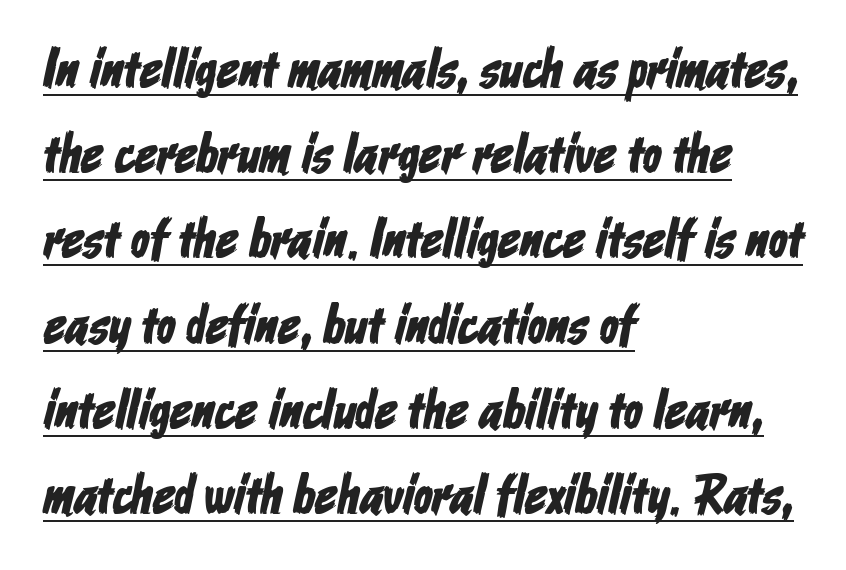
{"serif": "no", "width": "condensed", "stroke_contrast": "low", "x_height": "medium", "monospaced": "no", "underline": "yes", "align": "left", "line_spacing": "normal", "line_spacing_ratio": 1.55, "letter_spacing": "normal", "letter_spacing_em": 0.0, "glyph_px": 55}
